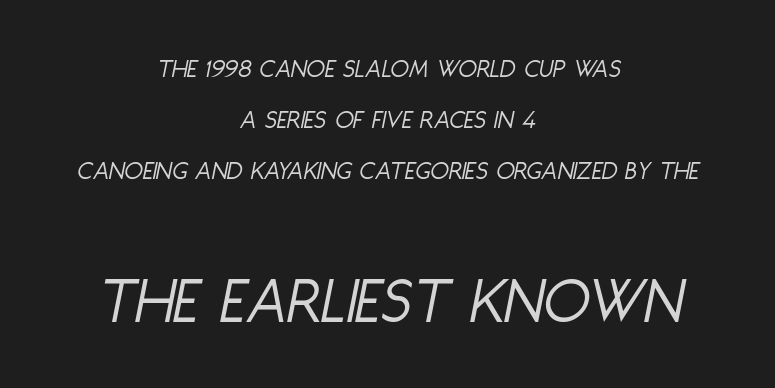
In terms of posture, this sample is oblique. Think standard paragraph weight, or any step lighter than that. The letters advance in unequal steps, a hallmark of proportional type. The space directly below the letters is spotless. The following chunk of copy outweighs the initial chunk in type size.
